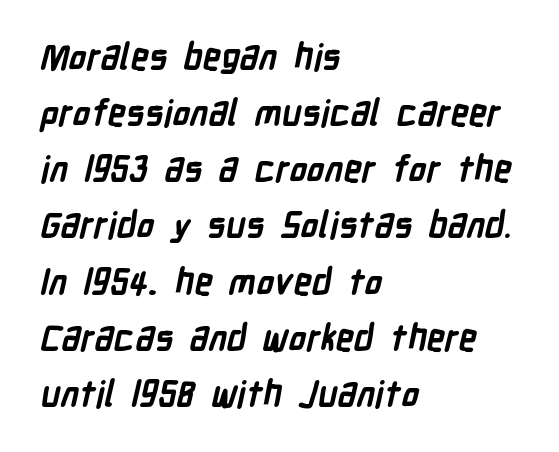
{"serif": "no", "bold": "yes", "weight": "semibold", "width": "condensed", "stroke_contrast": "low", "x_height": "medium", "monospaced": "no", "underline": "no", "align": "left", "line_spacing": "normal", "line_spacing_ratio": 1.56, "letter_spacing": "normal", "letter_spacing_em": 0.0, "glyph_px": 36}
